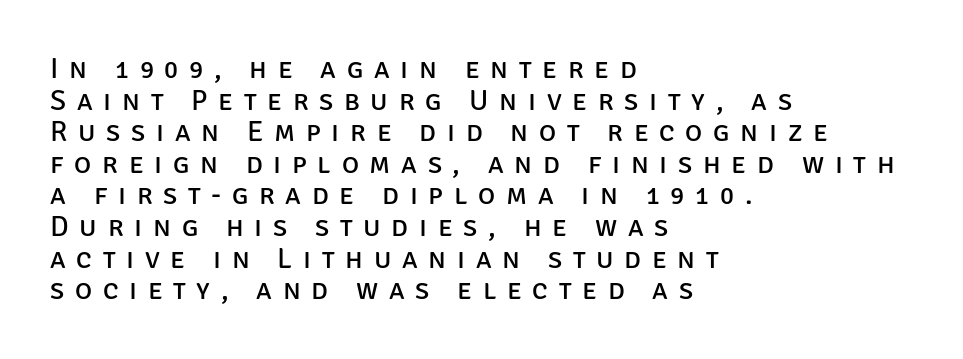
If you measured baseline to baseline, you'd find a short distance. It's the straight-up-and-down kind of type. Letter spacing: wide. Varying glyph widths throughout — classic text-font behaviour. Typographically, this falls in the sans-serif category. The strokes carry an ordinary text weight at most.
